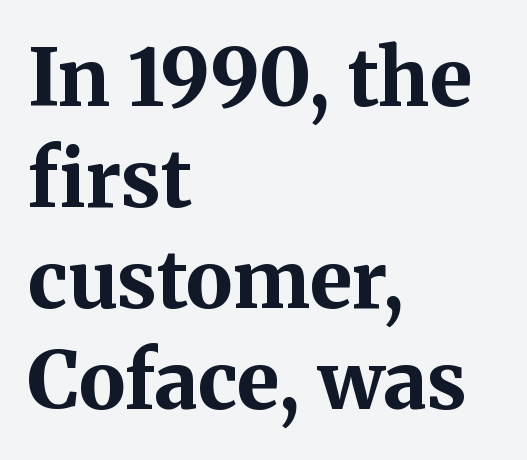
{"serif": "yes", "italic": "no", "bold": "yes", "weight": "bold", "width": "normal", "stroke_contrast": "medium", "x_height": "medium", "monospaced": "no", "underline": "no", "align": "left", "line_spacing": "normal", "line_spacing_ratio": 1.28, "letter_spacing": "normal", "letter_spacing_em": 0.0, "glyph_px": 79}
